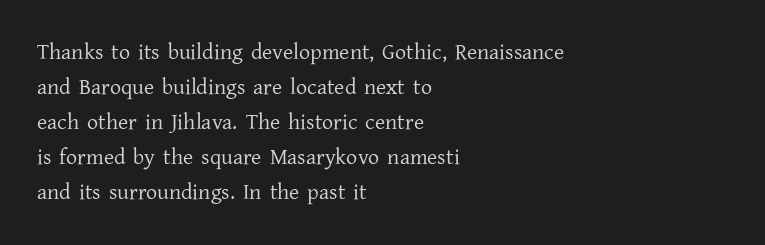
{"italic": "no", "bold": "no", "underline": "no", "align": "left", "line_spacing": "normal", "line_spacing_ratio": 1.59, "letter_spacing": "normal", "letter_spacing_em": 0.0, "glyph_px": 22}
